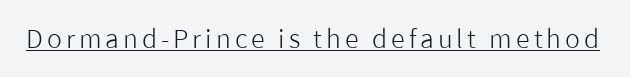
The image shows 25 px text type, upright; set underlined.
